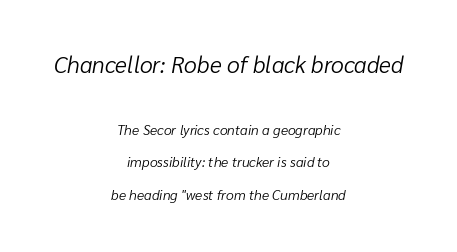
The image shows 23 px text type, italic (leaning right); set centered, loose line spacing (2.32x), normal letter spacing, not underlined; the first (top) block is 1.64x larger.
